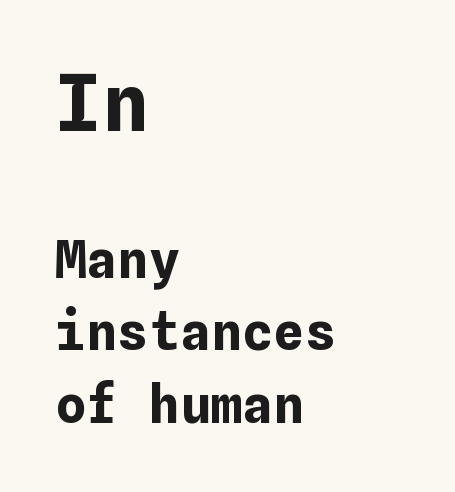
{"italic": "no", "bold": "yes", "weight": "bold", "width": "normal", "stroke_contrast": "low", "x_height": "medium", "underline": "no", "align": "left", "line_spacing": "normal", "line_spacing_ratio": 1.4, "letter_spacing": "normal", "letter_spacing_em": 0.0, "larger_block": "first", "size_ratio": 1.5, "glyph_px": 78}
